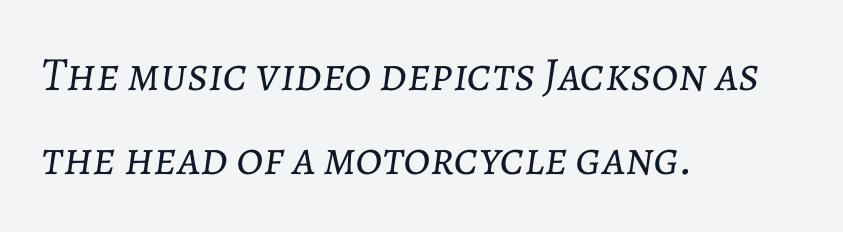
{"italic": "yes", "lean": "right", "slant_degrees": 7, "bold": "no", "weight": "light", "width": "normal", "stroke_contrast": "low", "x_height": "medium", "monospaced": "no", "underline": "no", "align": "left", "line_spacing_ratio": 1.75, "letter_spacing": "normal", "letter_spacing_em": 0.0, "glyph_px": 48}
